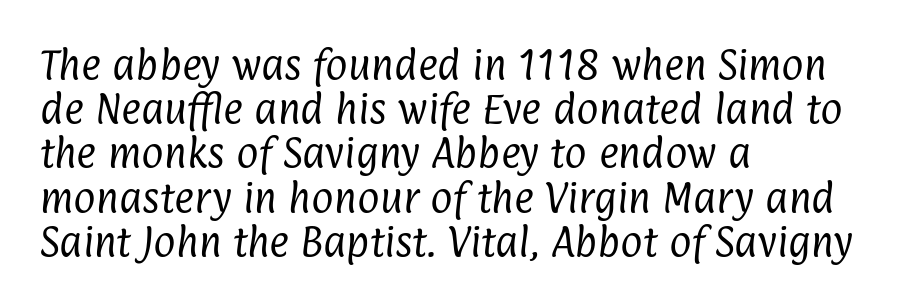
Quick note: underline off. Students, note that the glyphs here touch the page at normal intervals. This sample uses a sans-serif face. Line starts are locked; line ends wander. Vertical stems look standard width or narrower in stroke.
